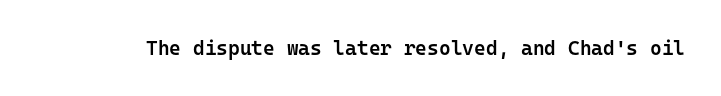
{"italic": "no", "bold": "semi", "underline": "no", "letter_spacing": "normal", "letter_spacing_em": 0.0, "glyph_px": 20}
